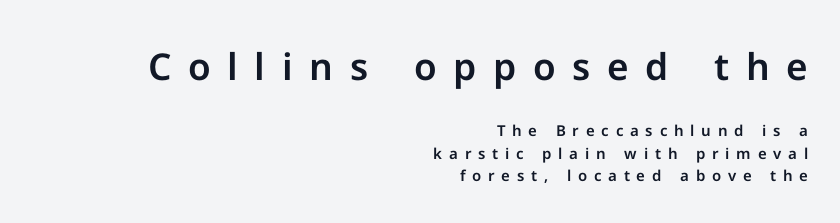
{"serif": "no", "italic": "no", "width": "normal", "stroke_contrast": "low", "x_height": "medium", "monospaced": "no", "underline": "no", "align": "right", "line_spacing": "normal", "line_spacing_ratio": 1.48, "letter_spacing": "wide", "letter_spacing_em": 0.45, "larger_block": "first", "size_ratio": 2.47, "glyph_px": 37}
